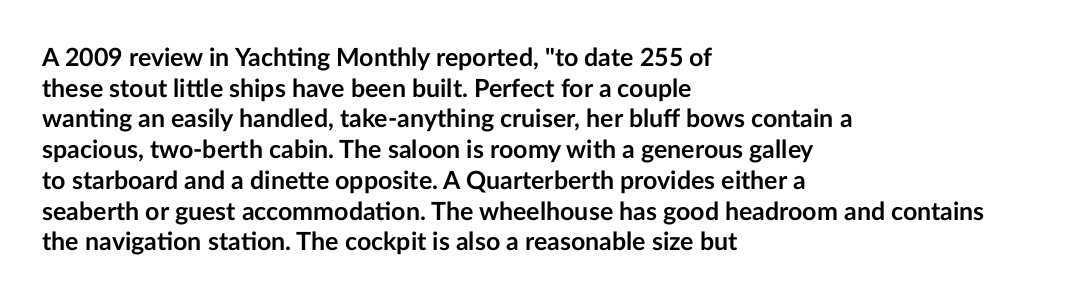
{"italic": "no", "bold": "yes", "underline": "no", "align": "left", "line_spacing_ratio": 1.23, "letter_spacing": "normal", "letter_spacing_em": 0.0, "glyph_px": 25}
